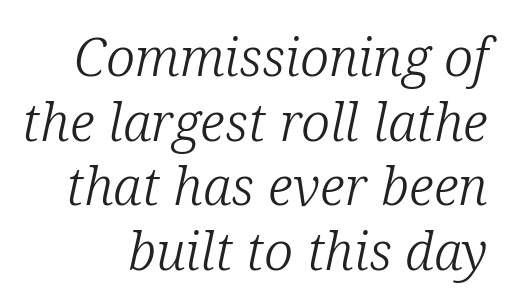
{"serif": "yes", "italic": "yes", "lean": "right", "slant_degrees": 12, "bold": "no", "weight": "light", "width": "normal", "stroke_contrast": "low", "x_height": "medium", "monospaced": "no", "underline": "no", "line_spacing_ratio": 1.22, "letter_spacing": "normal", "letter_spacing_em": 0.0, "glyph_px": 53}
